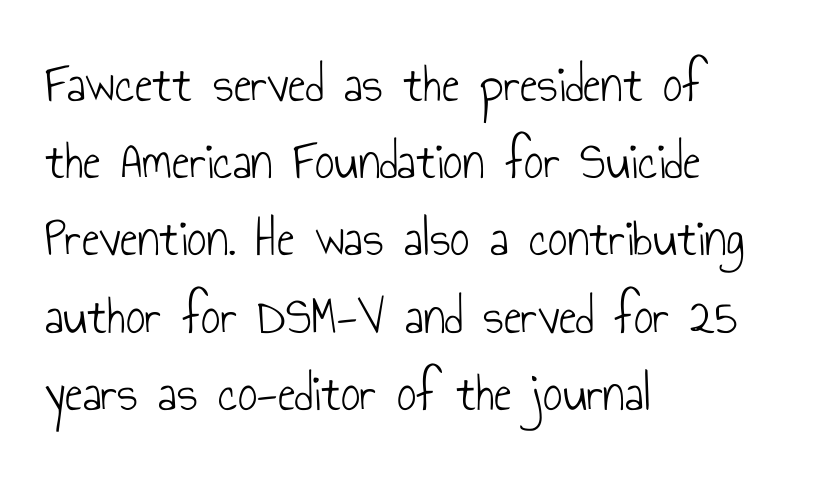
{"serif": "no", "italic": "no", "bold": "no", "weight": "light", "width": "condensed", "stroke_contrast": "low", "x_height": "small", "monospaced": "no", "underline": "no", "align": "left", "line_spacing": "normal", "line_spacing_ratio": 1.43, "letter_spacing": "normal", "letter_spacing_em": 0.0, "glyph_px": 54}
